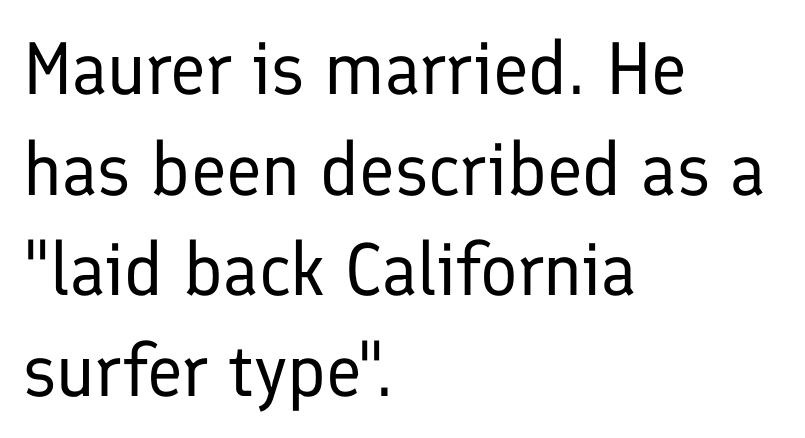
Q: Is the text bold? A: No.
Q: Is the text italic (slanted)? A: No, it is upright.
Q: Is the typeface a serif or a sans-serif typeface? A: Sans-serif.
Q: Is the text underlined? A: No.
Q: How is the paragraph aligned? A: Left-aligned.
Q: Is the spacing between letters normal or unusually wide? A: Normal.
Q: Is the spacing between lines tight, normal or loose? A: Normal.
Q: Width (condensed, normal, or wide)? A: Normal.
Q: Stroke contrast? A: Low.
Q: x-height? A: Medium.
Q: Monospaced? A: No.
